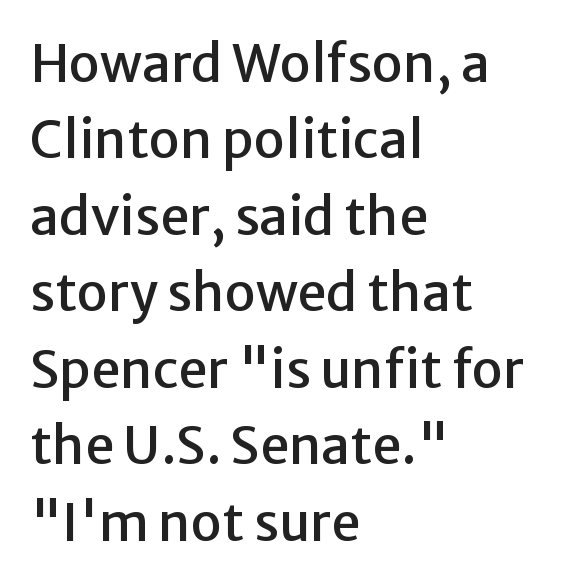
The image shows 52 px sans-serif type, upright; set left-aligned, normal line spacing (1.47x), normal letter spacing, not underlined; low stroke contrast and a medium x-height.
